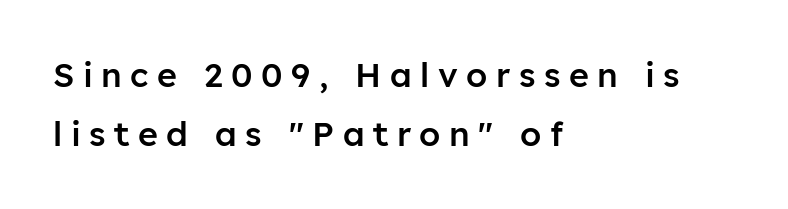
The image shows 34 px semibold sans-serif type, upright; set left-aligned, line spacing 1.75x, unusually wide letter spacing (+0.25 em), not underlined; low stroke contrast and a medium x-height.
